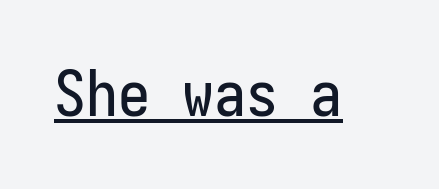
The image shows 64 px condensed sans-serif type, upright; set normal letter spacing, underlined; low stroke contrast and a medium x-height.
